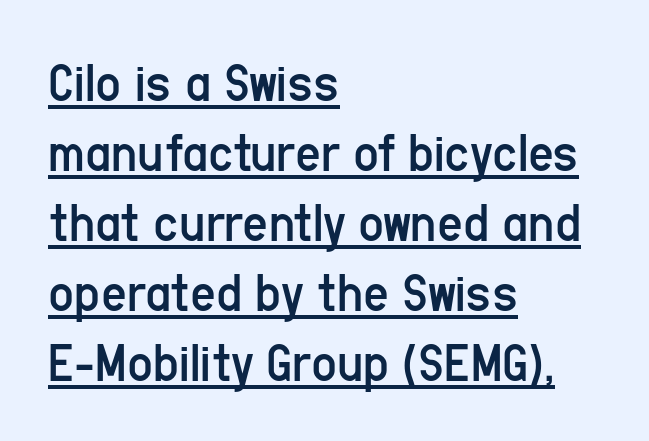
The image shows 56 px regular-weight, condensed sans-serif type, upright; set left-aligned, normal line spacing (1.25x), normal letter spacing, underlined; low stroke contrast and a medium x-height.
